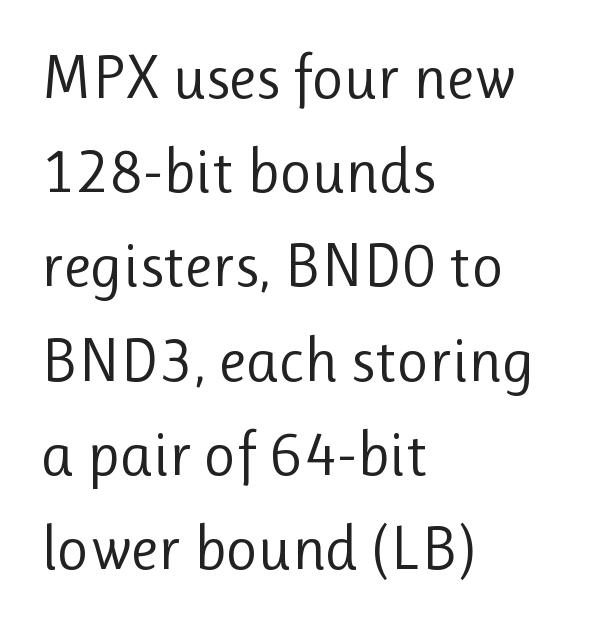
{"serif": "no", "italic": "no", "bold": "no", "weight": "regular", "width": "normal", "stroke_contrast": "low", "x_height": "medium", "monospaced": "no", "underline": "no", "align": "left", "line_spacing": "normal", "line_spacing_ratio": 1.52, "letter_spacing": "normal", "letter_spacing_em": 0.0, "glyph_px": 62}
